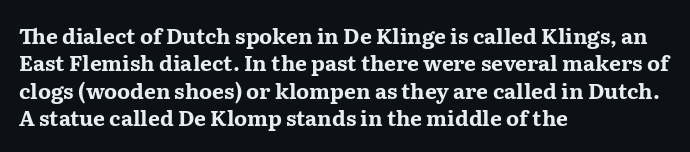
The rendering anchors every line to the left-hand side. This is the regular roman posture of the typeface. A normal amount of white space separates one row of letters from the next. The face used here is rendered with its standard letterfit. A clean baseline with only descenders dipping below it. The sample has been set heavy, in full bold.
